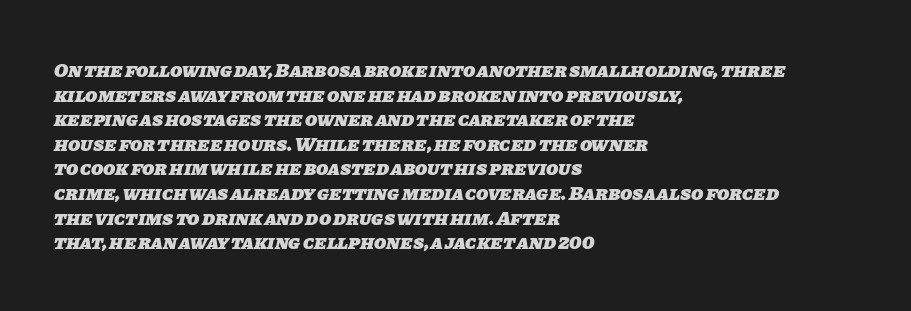
{"bold": "yes", "underline": "no", "align": "left", "line_spacing_ratio": 1.23, "letter_spacing": "normal", "letter_spacing_em": 0.0, "glyph_px": 20}
